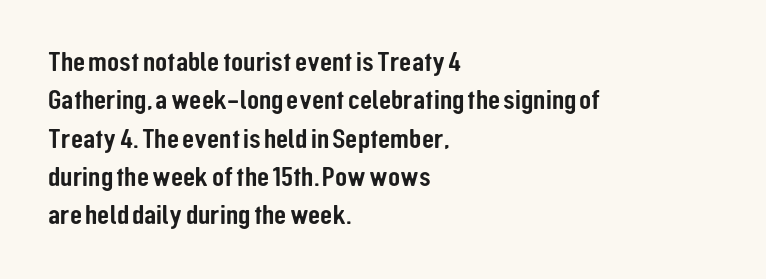
Q: Is the text italic (slanted)? A: No, it is upright.
Q: Is the typeface a serif or a sans-serif typeface? A: Sans-serif.
Q: Is the text underlined? A: No.
Q: How is the paragraph aligned? A: Left-aligned.
Q: Is the spacing between letters normal or unusually wide? A: Normal.
Q: Is the spacing between lines tight, normal or loose? A: Normal.
Q: Width (condensed, normal, or wide)? A: Condensed.
Q: Stroke contrast? A: Low.
Q: x-height? A: Medium.
Q: Monospaced? A: No.
